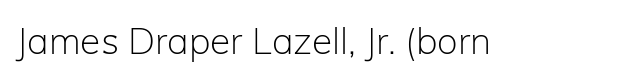
The image shows 37 px light sans-serif type, upright; set normal letter spacing, not underlined; low stroke contrast and a medium x-height.
